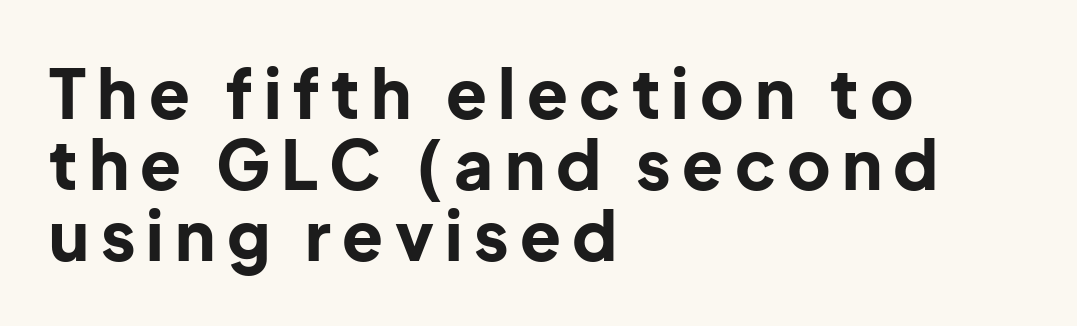
{"serif": "no", "italic": "no", "bold": "yes", "weight": "bold", "width": "normal", "stroke_contrast": "low", "x_height": "medium", "monospaced": "no", "underline": "no", "align": "left", "line_spacing": "tight", "line_spacing_ratio": 1.06, "glyph_px": 67}
